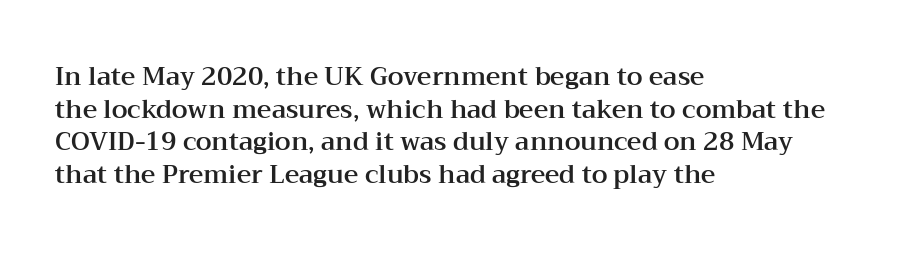
The image shows 25 px text type, upright; set left-aligned, normal line spacing (1.31x), normal letter spacing, not underlined.
